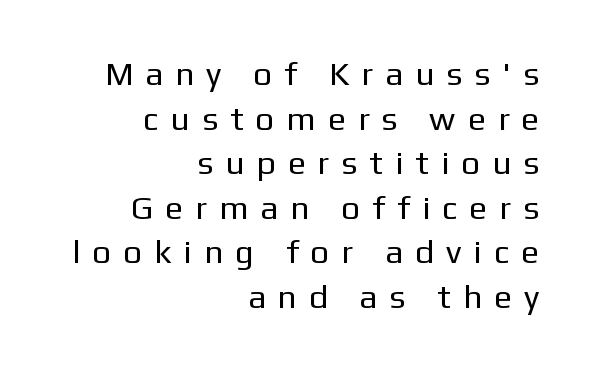
The image shows 33 px regular-weight sans-serif type, upright; set right-aligned, normal line spacing (1.35x), unusually wide letter spacing (+0.37 em), not underlined; low stroke contrast and a medium x-height.
